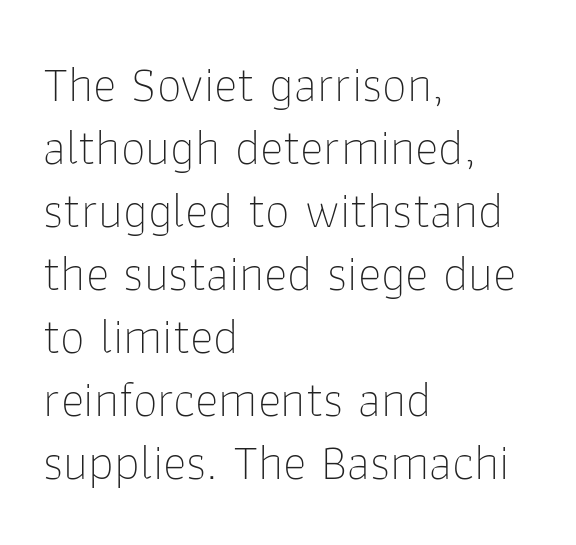
If you measured baseline to baseline, you'd find a middling distance. You could call the tracking neutral — neither tight nor loose. Examine the stroke ends and you'll find no serifs. Each line starts at the same left margin while the right side varies. Upright lettering throughout. Descenders hang freely into open space.
